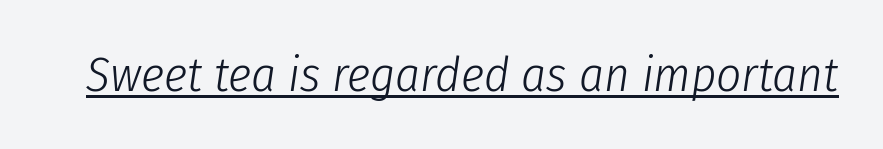
{"italic": "yes", "lean": "right", "slant_degrees": 8, "bold": "no", "weight": "light", "width": "condensed", "stroke_contrast": "low", "x_height": "medium", "monospaced": "no", "underline": "yes", "letter_spacing": "normal", "letter_spacing_em": 0.0, "glyph_px": 49}
